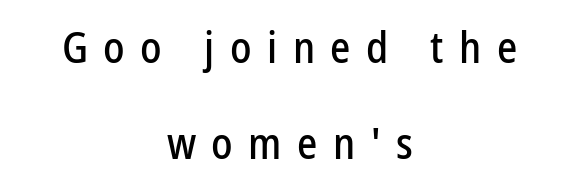
Varying glyph widths throughout — classic text-font behaviour. Compared with typical body copy, the letter spacing here is much looser. The passage shown stacks its lines with a broad gap. Designer's note — italics off, roman on. This rendering employs a face without finishing strokes, i.e., a sans-serif. Reading down the block, each line starts at a different indent, mirrored at its end.
